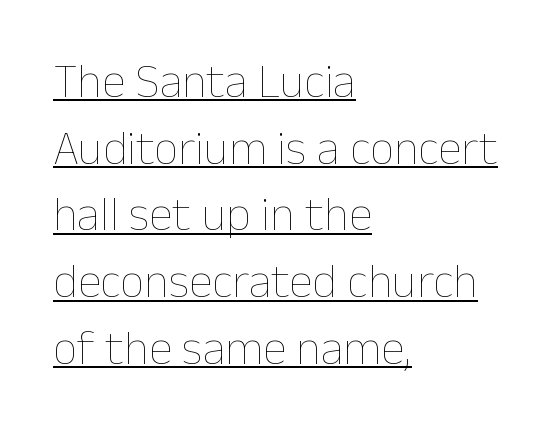
{"italic": "no", "bold": "no", "weight": "thin", "width": "normal", "stroke_contrast": "low", "x_height": "medium", "monospaced": "no", "underline": "yes", "align": "left", "line_spacing": "normal", "line_spacing_ratio": 1.39, "letter_spacing": "normal", "letter_spacing_em": 0.0, "glyph_px": 48}
